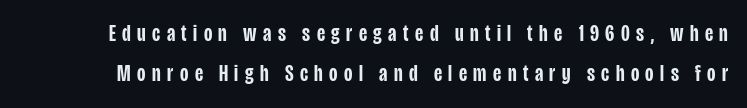
The image shows 23 px text type, upright; set line spacing 1.74x, unusually wide letter spacing (+0.28 em), not underlined.
